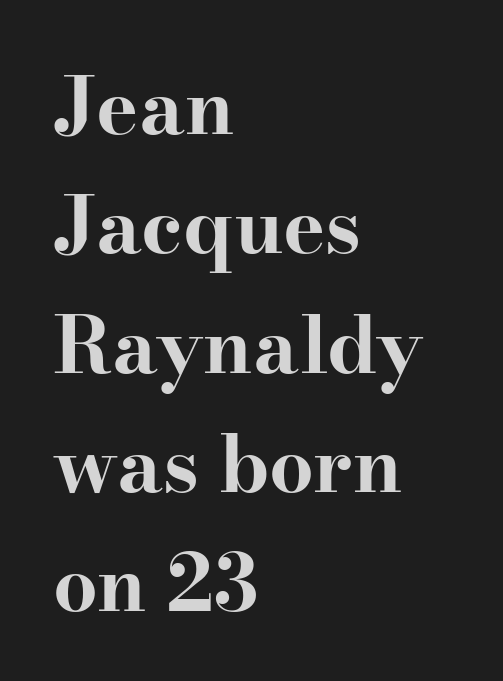
Q: Is the text bold? A: Yes.
Q: Is the text italic (slanted)? A: No, it is upright.
Q: Is the typeface a serif or a sans-serif typeface? A: Serif.
Q: Is the text underlined? A: No.
Q: How is the paragraph aligned? A: Left-aligned.
Q: Is the spacing between letters normal or unusually wide? A: Normal.
Q: Is the spacing between lines tight, normal or loose? A: Normal.
Q: Width (condensed, normal, or wide)? A: Wide.
Q: Stroke contrast? A: High.
Q: x-height? A: Small.
Q: Monospaced? A: No.
